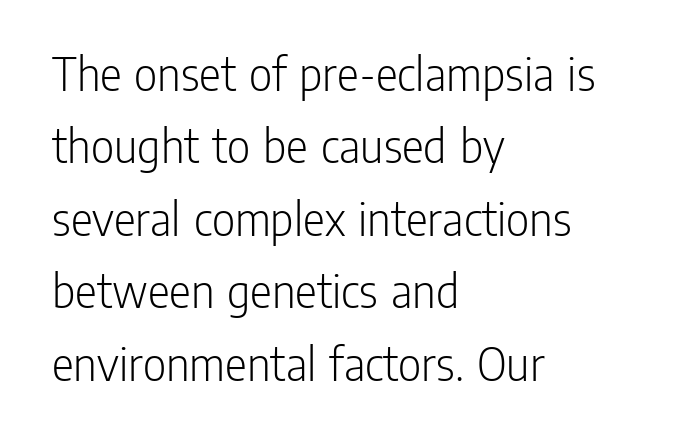
The image shows 51 px light, condensed sans-serif type, upright; set left-aligned, normal line spacing (1.42x), normal letter spacing, not underlined; low stroke contrast and a medium x-height.
